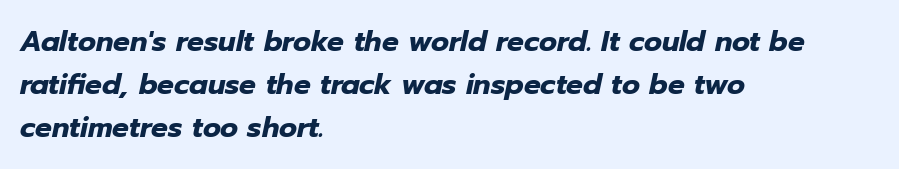
{"italic": "yes", "lean": "right", "slant_degrees": 12, "bold": "yes", "weight": "heavy", "width": "normal", "stroke_contrast": "low", "x_height": "medium", "monospaced": "no", "underline": "no", "align": "left", "line_spacing": "normal", "line_spacing_ratio": 1.53, "letter_spacing": "normal", "letter_spacing_em": 0.0, "glyph_px": 28}
